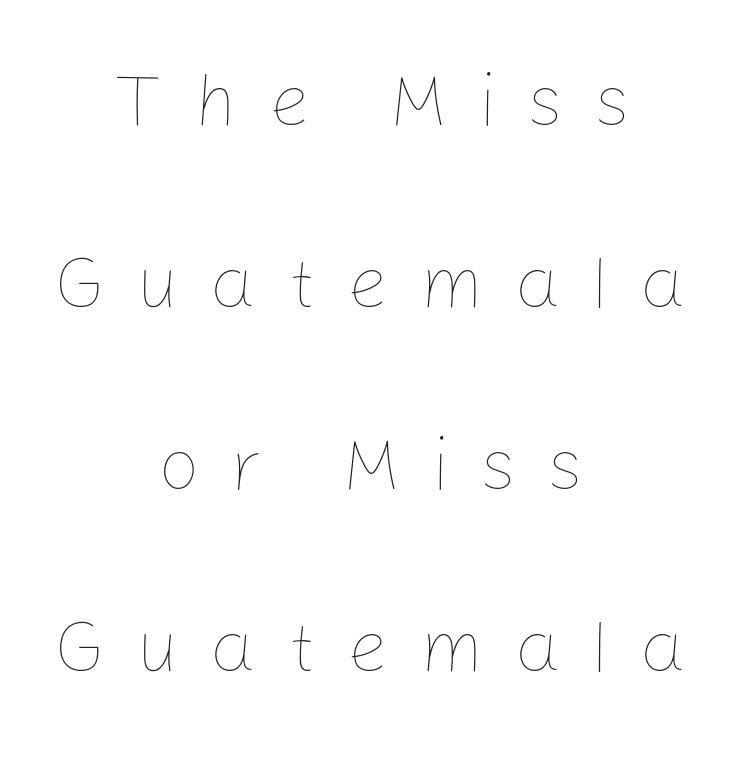
Q: Is the text bold? A: No.
Q: Is the text italic (slanted)? A: No, it is upright.
Q: Is the text underlined? A: No.
Q: How is the paragraph aligned? A: Centered.
Q: Is the spacing between letters normal or unusually wide? A: Unusually wide.
Q: Is the spacing between lines tight, normal or loose? A: Loose.
Q: Width (condensed, normal, or wide)? A: Normal.
Q: Stroke contrast? A: Low.
Q: x-height? A: Medium.
Q: Monospaced? A: No.
